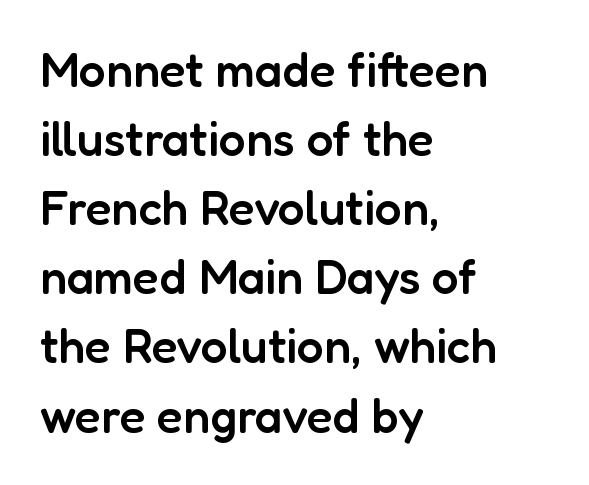
Q: Is the text bold? A: Semi-bold.
Q: Is the text italic (slanted)? A: No, it is upright.
Q: Is the typeface a serif or a sans-serif typeface? A: Sans-serif.
Q: Is the text underlined? A: No.
Q: How is the paragraph aligned? A: Left-aligned.
Q: Is the spacing between letters normal or unusually wide? A: Normal.
Q: Is the spacing between lines tight, normal or loose? A: Normal.
Q: Width (condensed, normal, or wide)? A: Normal.
Q: Stroke contrast? A: Low.
Q: x-height? A: Medium.
Q: Monospaced? A: No.
